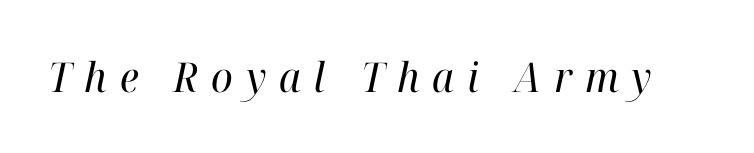
Q: Is the text bold? A: No.
Q: Is the text italic (slanted)? A: Yes, it leans right by about 12 degrees.
Q: Is the typeface a serif or a sans-serif typeface? A: Serif.
Q: Is the text underlined? A: No.
Q: Is the spacing between letters normal or unusually wide? A: Unusually wide.
Q: Width (condensed, normal, or wide)? A: Normal.
Q: Stroke contrast? A: High.
Q: x-height? A: Medium.
Q: Monospaced? A: No.
